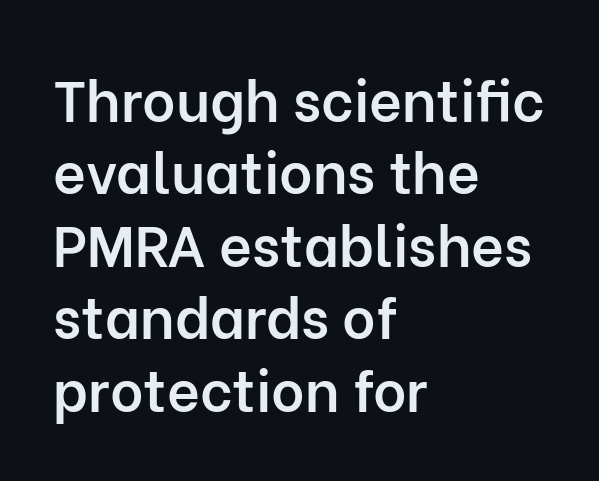
{"serif": "no", "italic": "no", "bold": "semi", "weight": "semibold", "width": "normal", "stroke_contrast": "low", "x_height": "medium", "monospaced": "no", "underline": "no", "align": "left", "line_spacing": "normal", "line_spacing_ratio": 1.27, "letter_spacing": "normal", "letter_spacing_em": 0.0, "glyph_px": 57}
